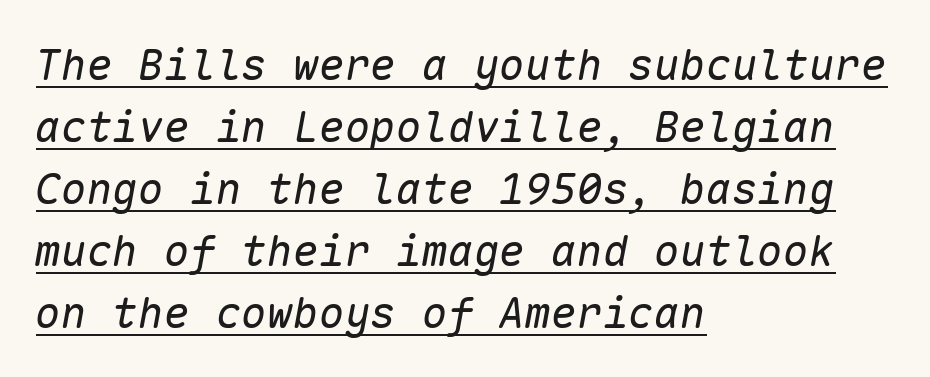
The image shows 43 px regular-weight type, italic (leaning right), monospaced; set left-aligned, normal line spacing (1.44x), normal letter spacing, underlined; low stroke contrast and a medium x-height.
